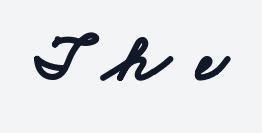
The image shows 68 px bold, wide sans-serif type; set unusually wide letter spacing (+0.4 em), not underlined; low stroke contrast and a small x-height.
